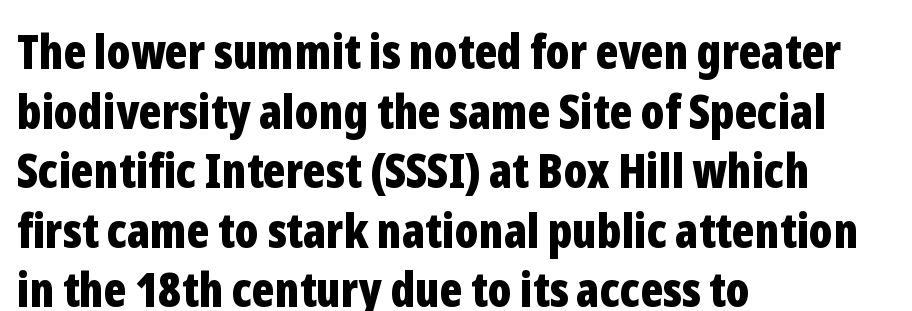
The image shows 48 px bold, condensed sans-serif type, upright; set left-aligned, line spacing 1.24x, normal letter spacing, not underlined; low stroke contrast and a medium x-height.
